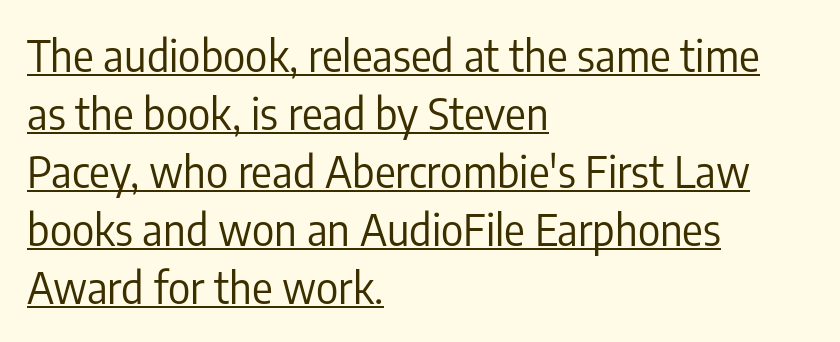
{"serif": "no", "italic": "no", "bold": "no", "weight": "regular", "width": "condensed", "stroke_contrast": "low", "x_height": "medium", "monospaced": "no", "underline": "yes", "align": "left", "line_spacing": "normal", "line_spacing_ratio": 1.35, "letter_spacing": "normal", "letter_spacing_em": 0.0, "glyph_px": 43}
